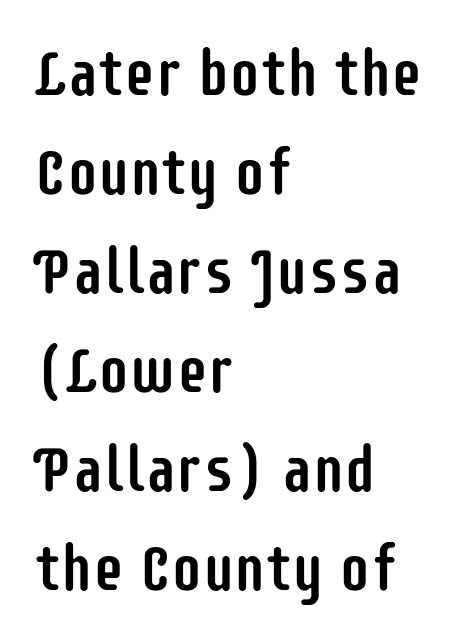
Q: Is the text italic (slanted)? A: No, it is upright.
Q: Is the typeface a serif or a sans-serif typeface? A: Sans-serif.
Q: Is the text underlined? A: No.
Q: How is the paragraph aligned? A: Left-aligned.
Q: Is the spacing between letters normal or unusually wide? A: Normal.
Q: Is the spacing between lines tight, normal or loose? A: Normal.
Q: Width (condensed, normal, or wide)? A: Condensed.
Q: Stroke contrast? A: Low.
Q: x-height? A: Large.
Q: Monospaced? A: No.
